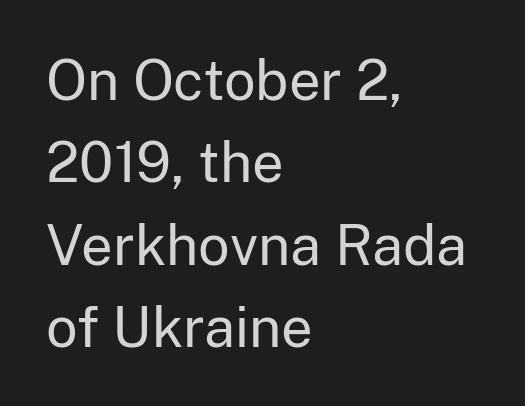
The image shows 56 px regular-weight sans-serif type, upright; set left-aligned, normal line spacing (1.47x), normal letter spacing, not underlined; low stroke contrast and a medium x-height.
